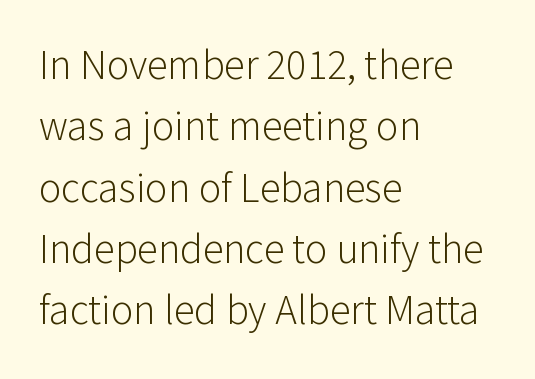
{"serif": "no", "italic": "no", "bold": "no", "weight": "light", "width": "normal", "stroke_contrast": "low", "x_height": "medium", "monospaced": "no", "underline": "no", "align": "left", "line_spacing": "normal", "line_spacing_ratio": 1.46, "letter_spacing": "normal", "letter_spacing_em": 0.0, "glyph_px": 42}
